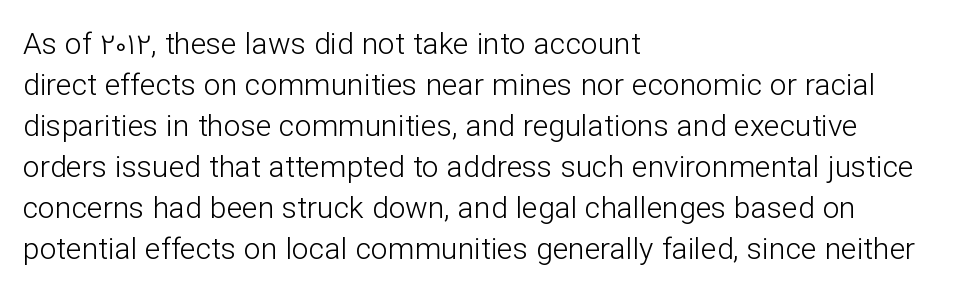
The image shows 30 px light sans-serif type, upright; set left-aligned, normal line spacing (1.37x), normal letter spacing, not underlined; low stroke contrast and a medium x-height.
